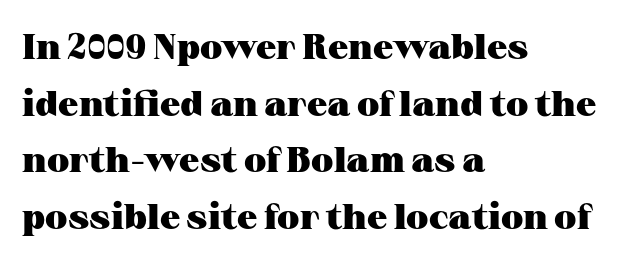
{"serif": "yes", "italic": "no", "bold": "yes", "weight": "heavy", "width": "wide", "stroke_contrast": "medium", "x_height": "medium", "monospaced": "no", "underline": "no", "align": "left", "line_spacing": "normal", "line_spacing_ratio": 1.57, "letter_spacing": "normal", "letter_spacing_em": 0.0, "glyph_px": 36}
